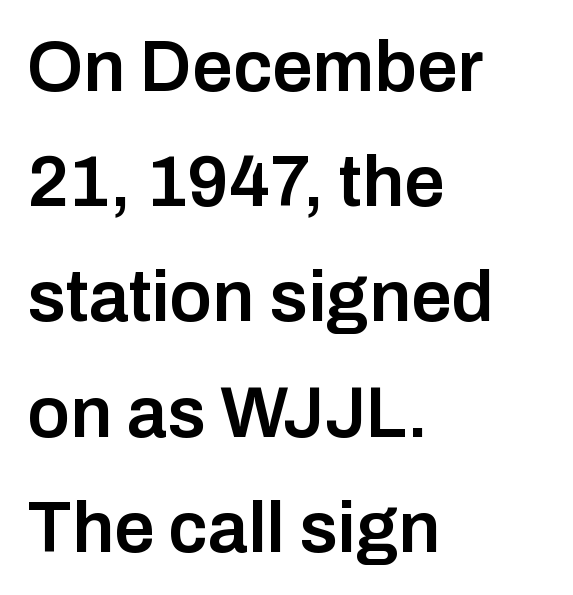
{"serif": "no", "italic": "no", "bold": "semi", "weight": "semibold", "width": "normal", "stroke_contrast": "low", "x_height": "medium", "monospaced": "no", "underline": "no", "align": "left", "line_spacing": "normal", "line_spacing_ratio": 1.6, "letter_spacing": "normal", "letter_spacing_em": 0.0, "glyph_px": 72}
